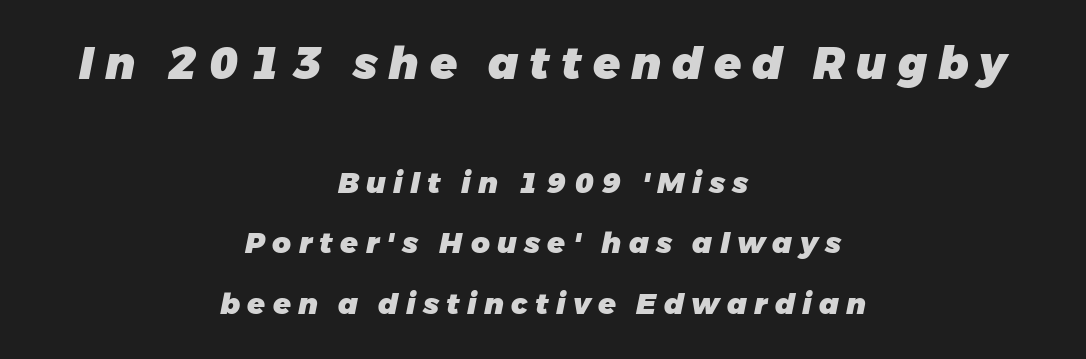
Q: Is the text bold? A: Yes.
Q: Is the text italic (slanted)? A: Yes, it leans right by about 11 degrees.
Q: Is the text underlined? A: No.
Q: How is the paragraph aligned? A: Centered.
Q: Is the spacing between letters normal or unusually wide? A: Unusually wide.
Q: Is the spacing between lines tight, normal or loose? A: Loose.
Q: Which block of text is set in a larger size, the first (top) or the second (bottom)? A: The first (top) one.
Q: Width (condensed, normal, or wide)? A: Normal.
Q: Stroke contrast? A: Low.
Q: x-height? A: Medium.
Q: Monospaced? A: No.
